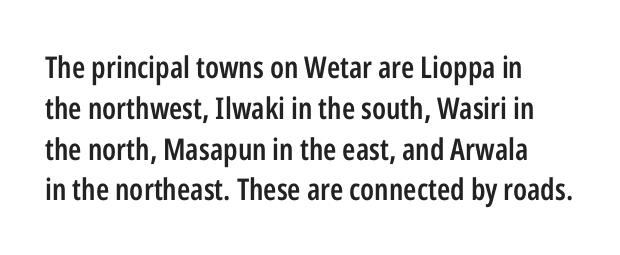
Q: Is the text bold? A: Semi-bold.
Q: Is the text italic (slanted)? A: No, it is upright.
Q: Is the typeface a serif or a sans-serif typeface? A: Sans-serif.
Q: Is the text underlined? A: No.
Q: Is the spacing between letters normal or unusually wide? A: Normal.
Q: Is the spacing between lines tight, normal or loose? A: Normal.
Q: Width (condensed, normal, or wide)? A: Condensed.
Q: Stroke contrast? A: Low.
Q: x-height? A: Medium.
Q: Monospaced? A: No.
